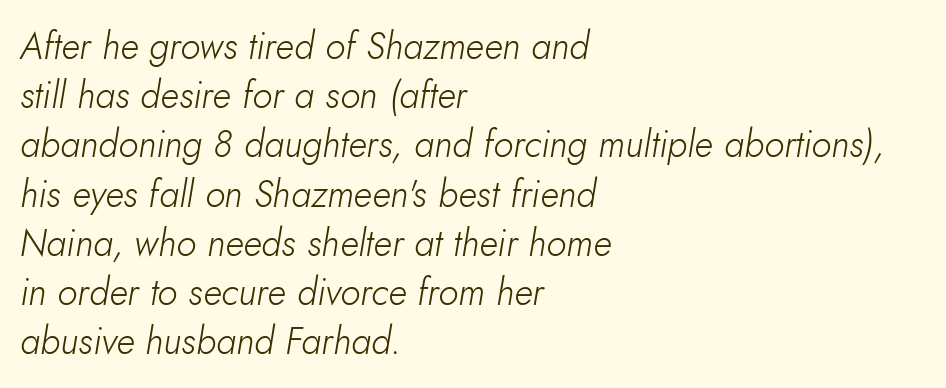
The image shows 37 px light type, italic (leaning right); set left-aligned, normal line spacing (1.33x), normal letter spacing, not underlined; low stroke contrast and a small x-height.
